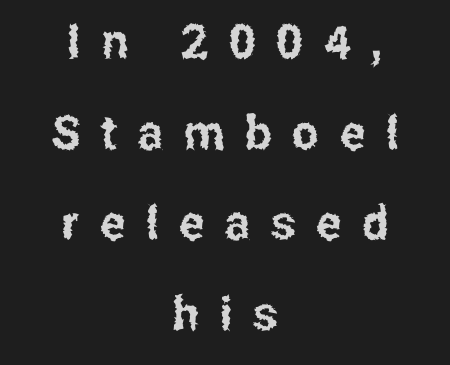
Q: Is the text italic (slanted)? A: No, it is upright.
Q: Is the typeface a serif or a sans-serif typeface? A: Sans-serif.
Q: Is the text underlined? A: No.
Q: How is the paragraph aligned? A: Centered.
Q: Is the spacing between letters normal or unusually wide? A: Unusually wide.
Q: Is the spacing between lines tight, normal or loose? A: Loose.
Q: Width (condensed, normal, or wide)? A: Condensed.
Q: Stroke contrast? A: Low.
Q: x-height? A: Medium.
Q: Monospaced? A: No.
